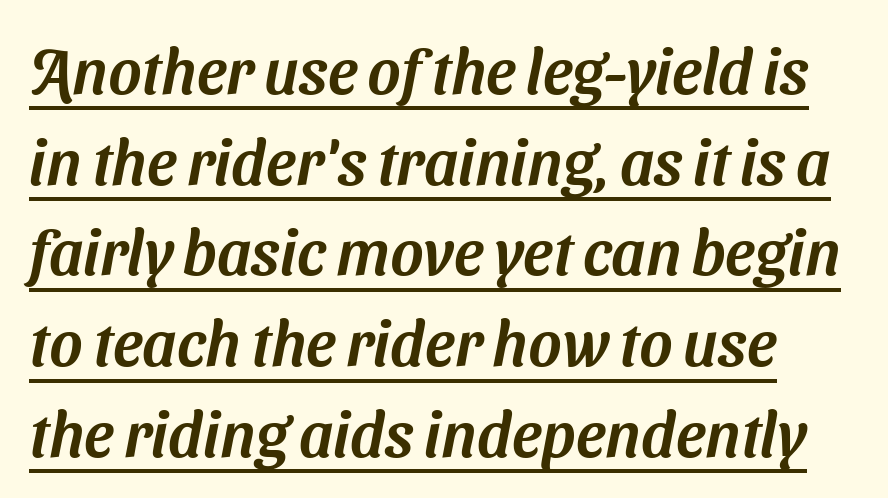
Think of a printed novel: that variable character pitch is what you see here. This sample uses plain, unmodified letter spacing. Compared with typical paragraphs, the rows here are spaced about the same. The glyphs are accompanied by a horizontal stroke just below them. Unlike a traditional serif, this face leaves its strokes unadorned.
